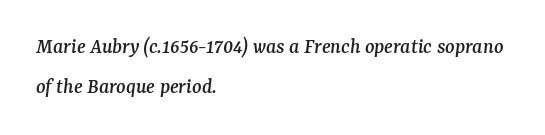
The glyphs are unaccompanied by any horizontal stroke below them. Layout note: lines flush left. The line texture is even and compact thanks to regular tracking. Rendered with sloped, italic letterforms.
